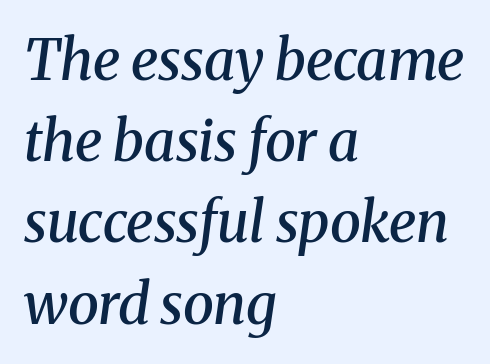
The image shows 56 px semibold serif type, italic (leaning right); set left-aligned, normal line spacing (1.45x), normal letter spacing, not underlined; medium stroke contrast and a medium x-height.
